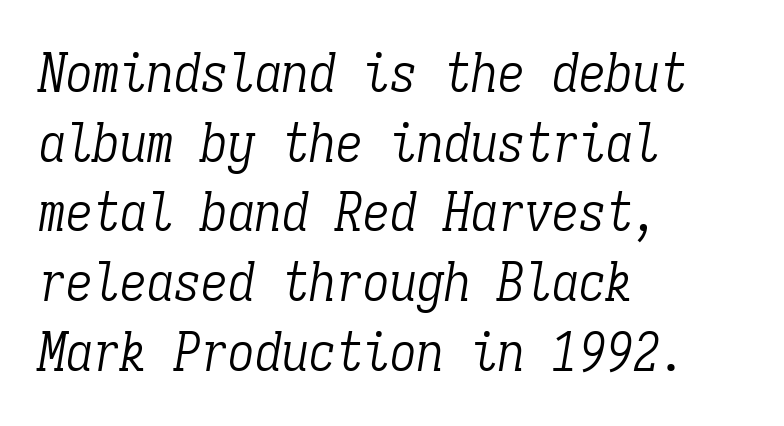
The image shows 54 px light, condensed serif type, italic (leaning right), monospaced; set left-aligned, normal line spacing (1.29x), normal letter spacing, not underlined; low stroke contrast and a medium x-height.
